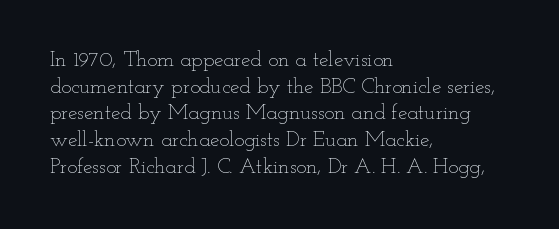
{"italic": "no", "bold": "no", "underline": "no", "align": "left", "line_spacing": "normal", "line_spacing_ratio": 1.27, "letter_spacing": "normal", "letter_spacing_em": 0.0, "glyph_px": 21}
